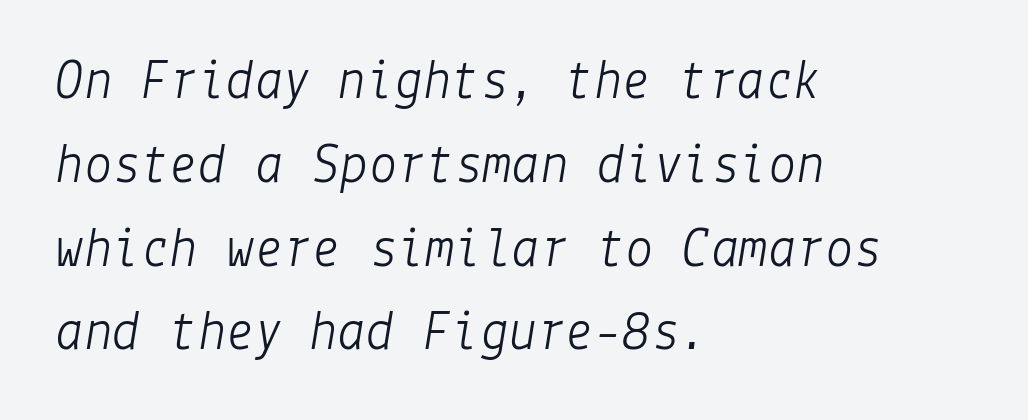
The image shows 57 px light type, italic (leaning right); set left-aligned, normal line spacing (1.47x), normal letter spacing, not underlined; low stroke contrast and a medium x-height.
